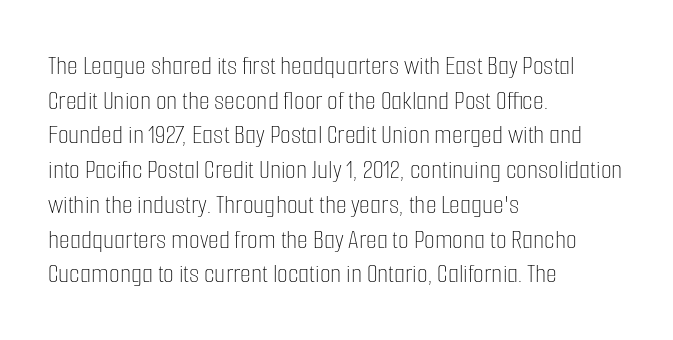
The image shows 28 px thin, condensed type, upright; set left-aligned, line spacing 1.24x, normal letter spacing, not underlined; low stroke contrast and a medium x-height.
